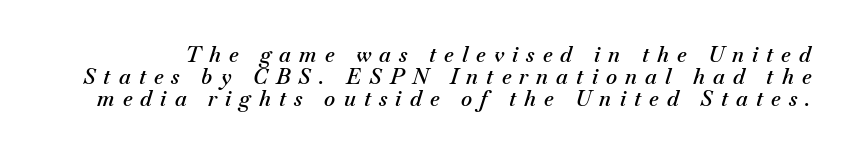
{"italic": "yes", "lean": "right", "slant_degrees": 18, "bold": "semi", "underline": "no", "line_spacing": "tight", "line_spacing_ratio": 1.04, "letter_spacing": "wide", "letter_spacing_em": 0.39, "glyph_px": 21}
